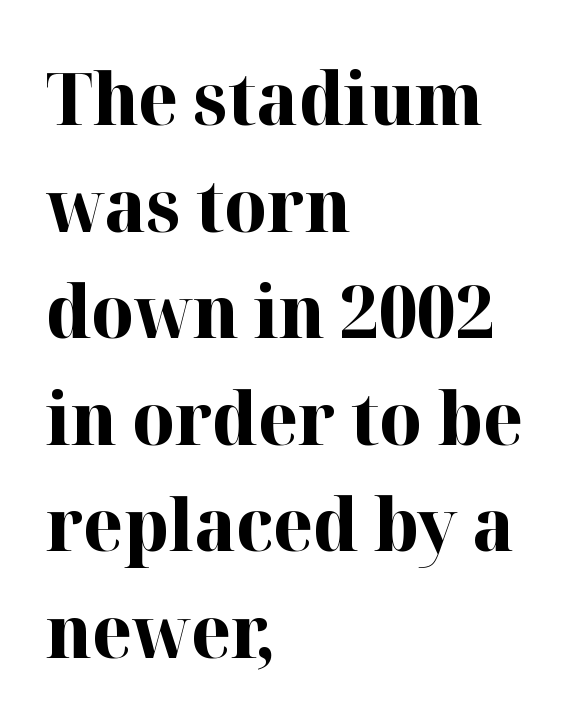
Q: Is the text bold? A: Yes.
Q: Is the text italic (slanted)? A: No, it is upright.
Q: Is the typeface a serif or a sans-serif typeface? A: Serif.
Q: Is the text underlined? A: No.
Q: How is the paragraph aligned? A: Left-aligned.
Q: Is the spacing between letters normal or unusually wide? A: Normal.
Q: Is the spacing between lines tight, normal or loose? A: Normal.
Q: Width (condensed, normal, or wide)? A: Normal.
Q: Stroke contrast? A: High.
Q: x-height? A: Medium.
Q: Monospaced? A: No.
